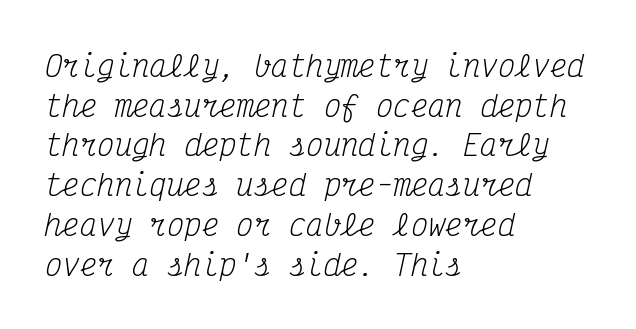
Vertical spacing — default. Nobody drew a line under any word here. No extra tracking has been applied to these lines. Casual observation: everything's shoved over to the left. Would a proofreader flag this as italicized? Yes.
